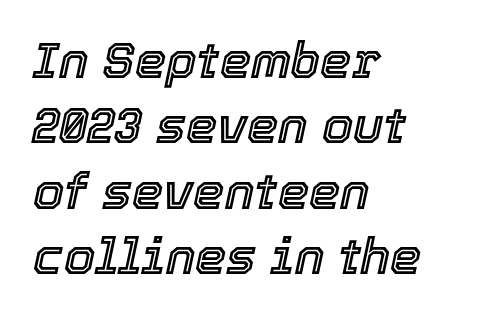
The image shows 50 px text type, italic (leaning right); set left-aligned, normal line spacing (1.31x), normal letter spacing, not underlined; a medium x-height.
